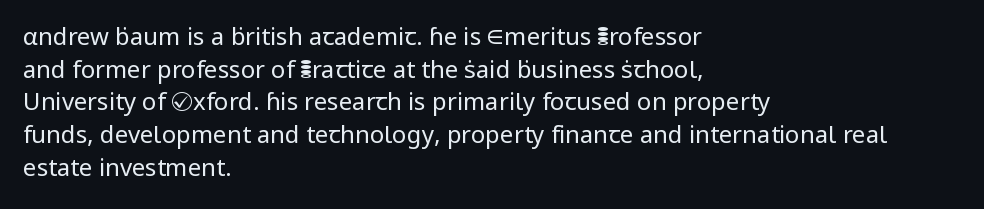
Plain, unruled lines of type. Ordinary non-slanted type is in use. Does extra space separate the letters? No, they use regular spacing. This is not heavy type; no bold has been used. These lines sit exactly where default settings would place them. Reading down the block, your eye returns to a fixed left position each line.
